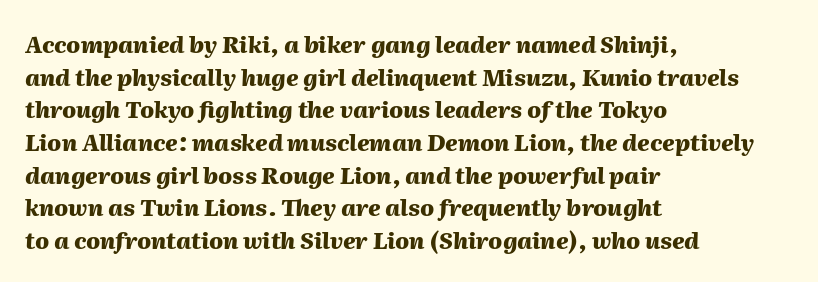
Q: Is the text bold? A: Yes.
Q: Is the text italic (slanted)? A: Yes, it leans right by about 2 degrees.
Q: Is the text underlined? A: No.
Q: How is the paragraph aligned? A: Left-aligned.
Q: Is the spacing between letters normal or unusually wide? A: Normal.
Q: Is the spacing between lines tight, normal or loose? A: Normal.
